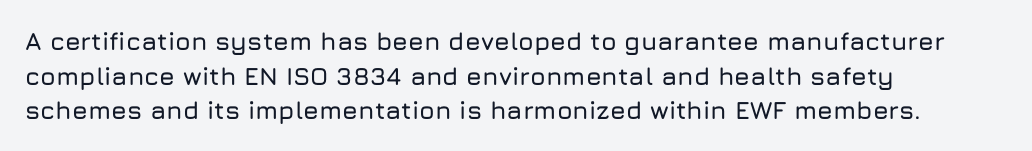
{"italic": "no", "underline": "no", "align": "left", "line_spacing": "normal", "line_spacing_ratio": 1.39, "letter_spacing": "normal", "letter_spacing_em": 0.0, "glyph_px": 25}
